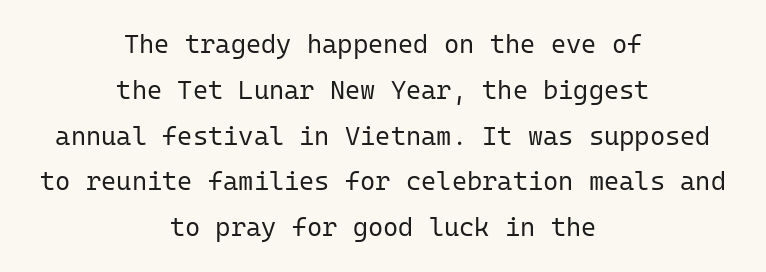
The image shows 26 px text type, upright; set centered, line spacing 1.76x, normal letter spacing, not underlined.
